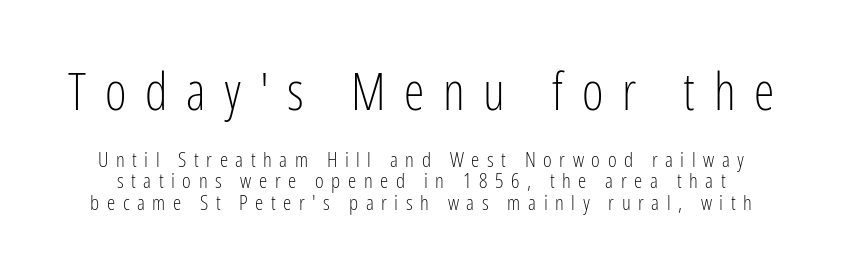
Weight class: somewhere from thin through regular. Serif or sans? Sans — the stroke terminals are bare. Which of the two is more prominent by size? The first, at the top. Any mark beneath the type? The region is blank. These lines were composed using upright roman letters.
